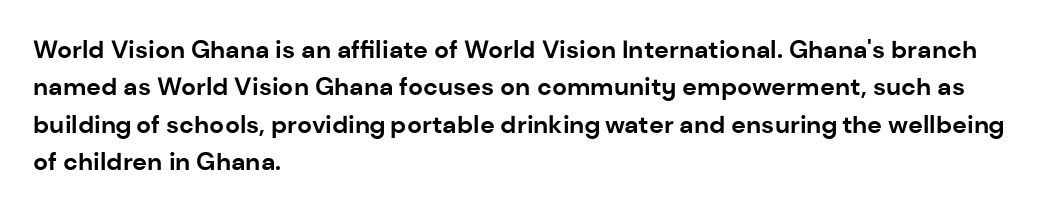
{"italic": "no", "bold": "yes", "underline": "no", "align": "left", "line_spacing": "normal", "line_spacing_ratio": 1.5, "letter_spacing": "normal", "letter_spacing_em": 0.0, "glyph_px": 25}
